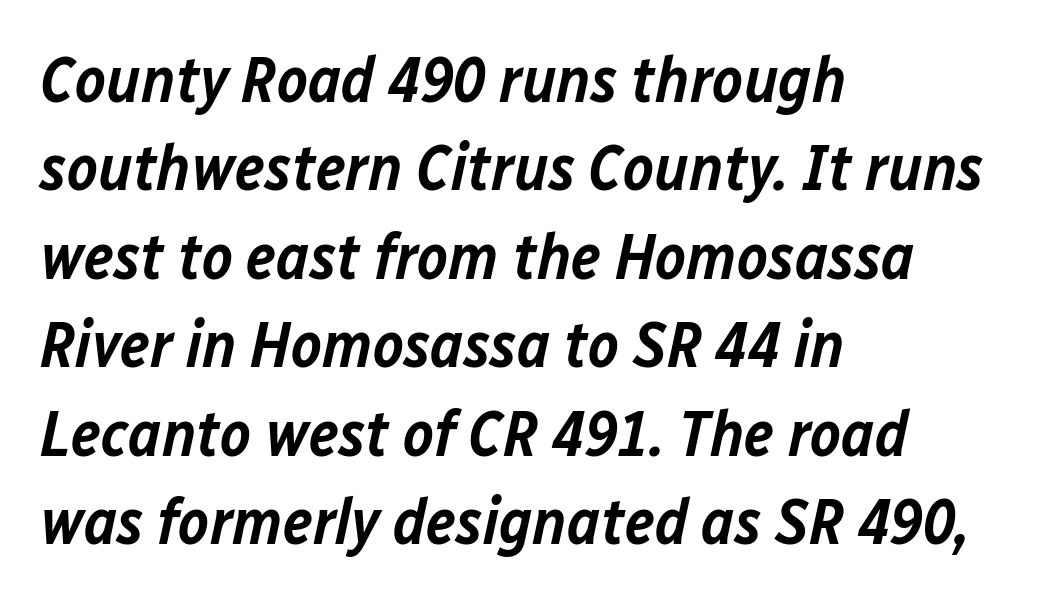
Q: Is the text bold? A: Semi-bold.
Q: Is the text italic (slanted)? A: Yes, it leans right by about 12 degrees.
Q: Is the text underlined? A: No.
Q: How is the paragraph aligned? A: Left-aligned.
Q: Is the spacing between letters normal or unusually wide? A: Normal.
Q: Is the spacing between lines tight, normal or loose? A: Normal.
Q: Width (condensed, normal, or wide)? A: Normal.
Q: Stroke contrast? A: Low.
Q: x-height? A: Medium.
Q: Monospaced? A: No.
